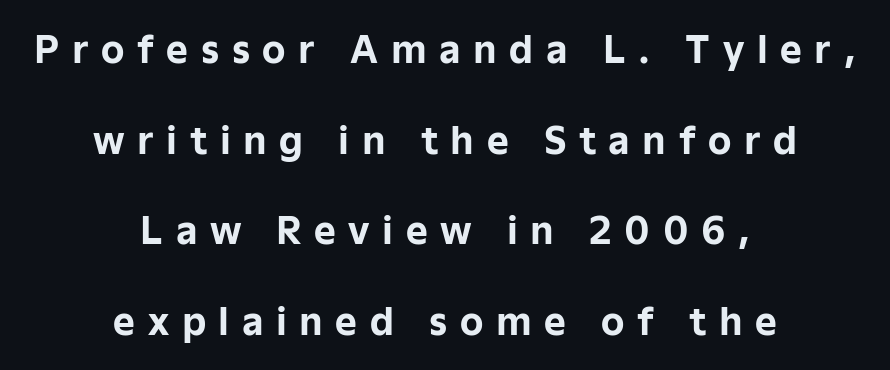
The letterforms stand isolated, each surrounded by extra space. The face used here has the dense, thick strokes of a bold. Visually the block forms a symmetrical silhouette, jagged on both flanks. Vertical spacing — loose.
